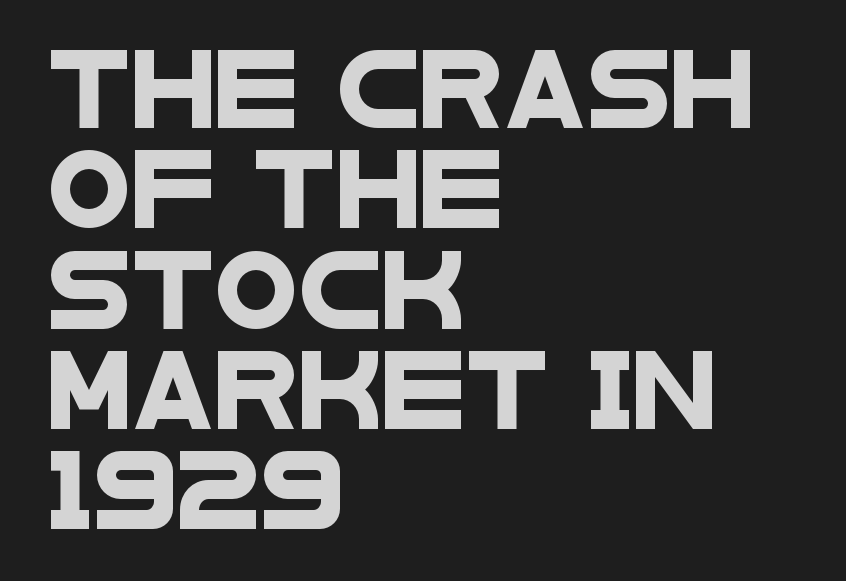
Each letter's strokes conclude bluntly, with no projecting serifs. Notice how the passage keeps a crisp vertical edge on the left only. One glance says typical: line gaps are just what's usual. The zone under the glyphs is completely vacant. No extra tracking has been applied to these lines.
